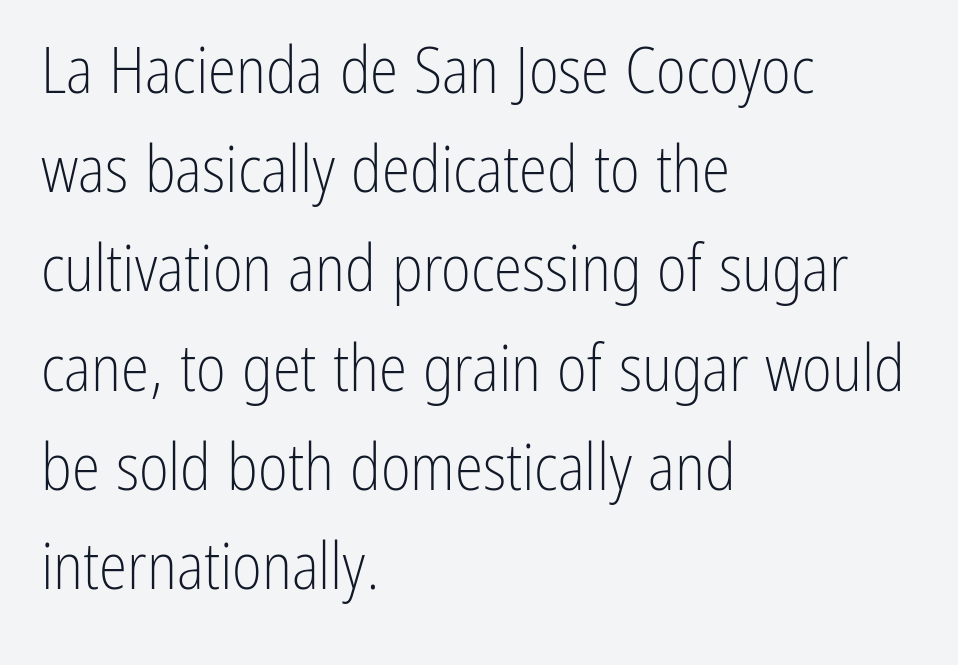
Vertical spacing — default. Glance below the letters and you will spot only blank space. Proportional: the letters do not fall into vertical columns. Examine the stroke ends and you'll find no serifs. This rendering uses left alignment, leaving the right contour irregular. Spacing between characters is what you'd get straight out of the box.
